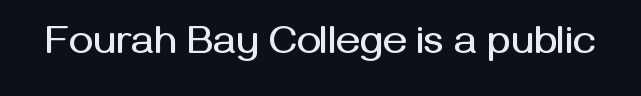
{"serif": "no", "italic": "no", "width": "normal", "stroke_contrast": "medium", "x_height": "medium", "monospaced": "no", "underline": "no", "letter_spacing": "normal", "letter_spacing_em": 0.0, "glyph_px": 41}
